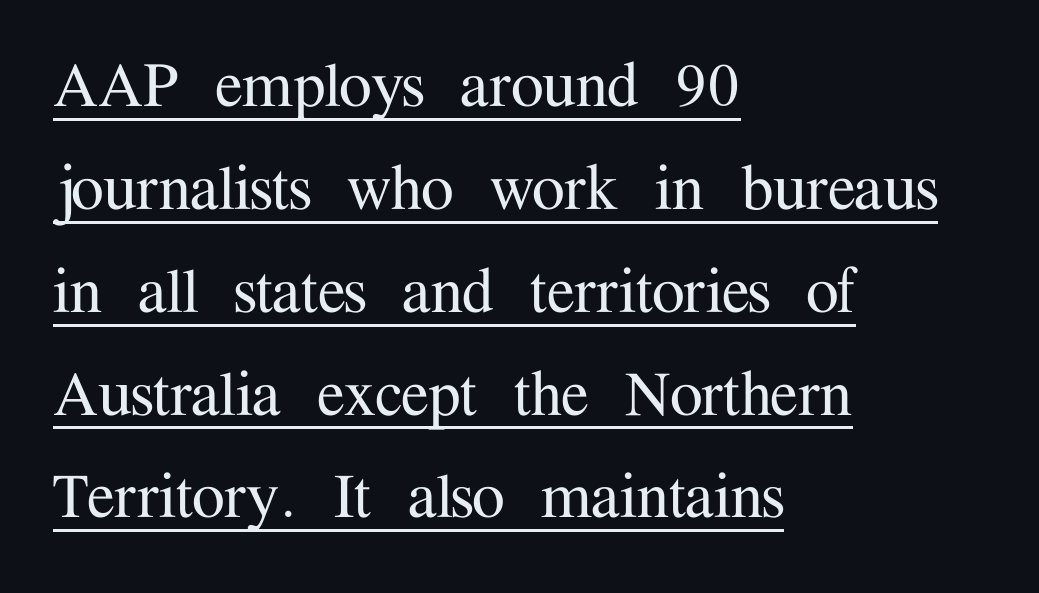
A typesetter would call this leading conventional body-copy spacing. Typeset ragged right — the left edge is the straight one. Glance below the letters and you will spot a drawn line. Default kerning and tracking; the words read as compact shapes. The text was rendered using a seriffed face with decorative stroke endings. Posture: straight, roman, zero tilt.
